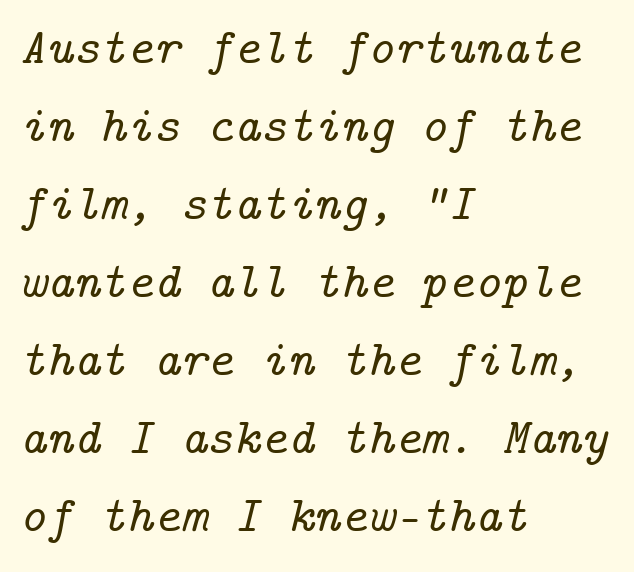
{"serif": "yes", "italic": "yes", "lean": "right", "slant_degrees": 14, "width": "normal", "stroke_contrast": "low", "x_height": "medium", "underline": "no", "align": "left", "line_spacing": "normal", "line_spacing_ratio": 1.53, "letter_spacing": "normal", "letter_spacing_em": 0.0, "glyph_px": 51}
